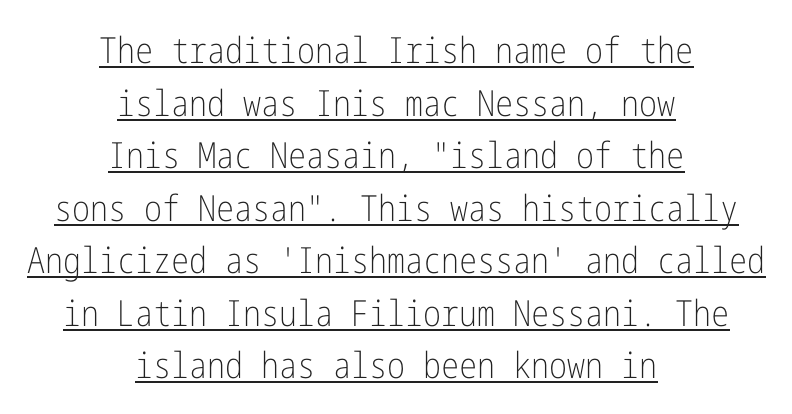
Vertical spacing — default. A typographer would call this underscored text. Characters remain perfectly vertical along every line. Spacing between characters is what you'd get straight out of the box. In CSS terms this would be text-align: center.
